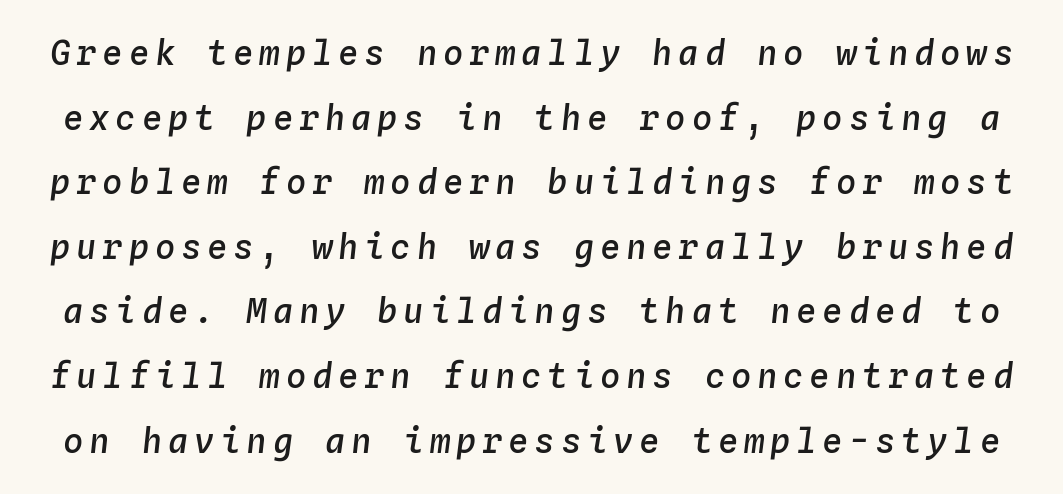
{"italic": "yes", "lean": "right", "slant_degrees": 4, "bold": "semi", "weight": "semibold", "width": "normal", "stroke_contrast": "low", "x_height": "medium", "monospaced": "yes", "underline": "no", "line_spacing": "loose", "line_spacing_ratio": 1.9, "glyph_px": 34}
